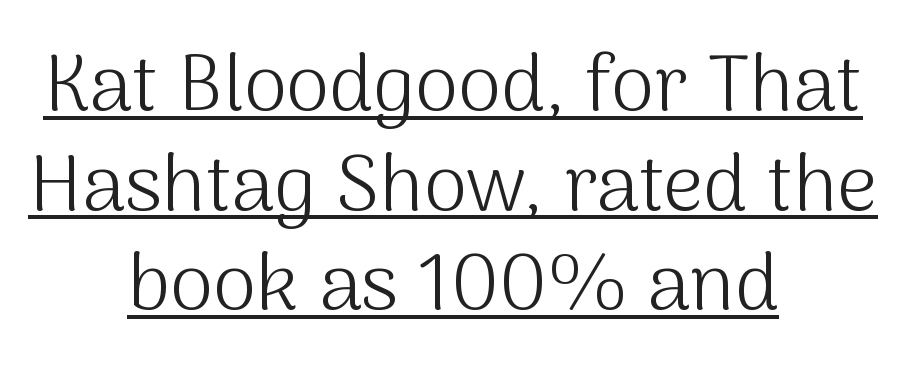
{"serif": "no", "italic": "no", "bold": "no", "weight": "light", "width": "normal", "stroke_contrast": "medium", "x_height": "medium", "monospaced": "no", "underline": "yes", "align": "center", "line_spacing": "normal", "line_spacing_ratio": 1.26, "letter_spacing": "normal", "letter_spacing_em": 0.0, "glyph_px": 79}
